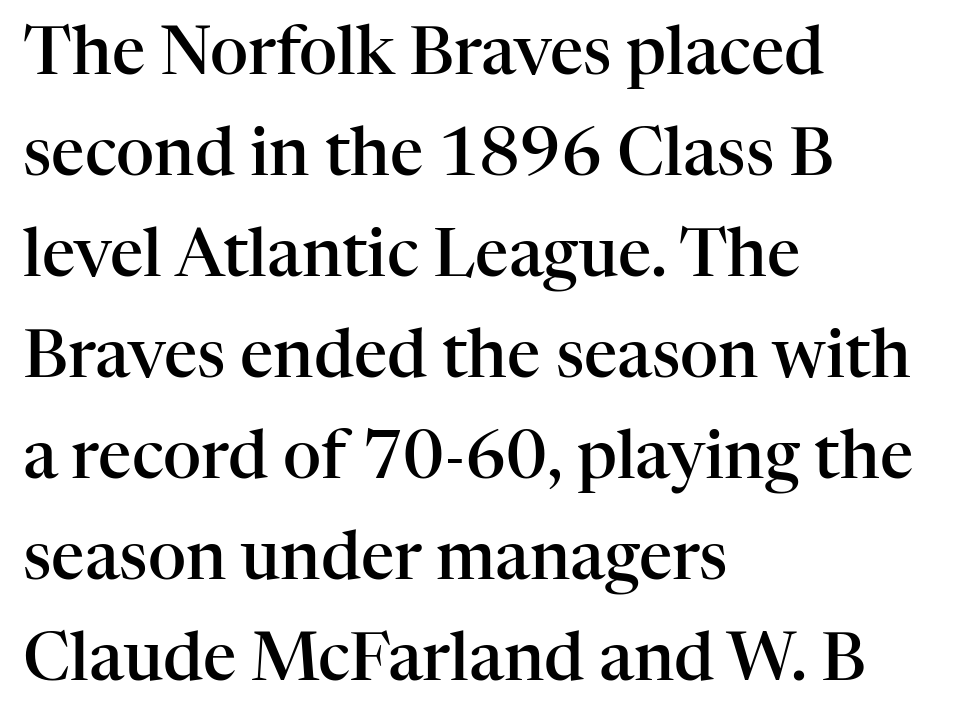
Do the letters lean? They stand straight. Words appear dense and cohesive because spacing is normal. Note the varied advance widths — an 'i' is clearly narrower than an 'm'. Classification — serif.
